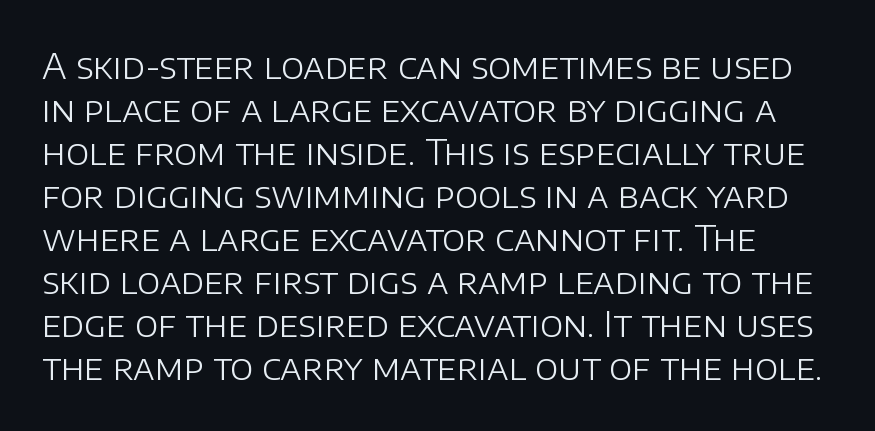
Q: Is the text bold? A: No.
Q: Is the text italic (slanted)? A: No, it is upright.
Q: Is the typeface a serif or a sans-serif typeface? A: Sans-serif.
Q: Is the text underlined? A: No.
Q: Is the spacing between letters normal or unusually wide? A: Normal.
Q: Width (condensed, normal, or wide)? A: Normal.
Q: Stroke contrast? A: Low.
Q: x-height? A: Large.
Q: Monospaced? A: No.
